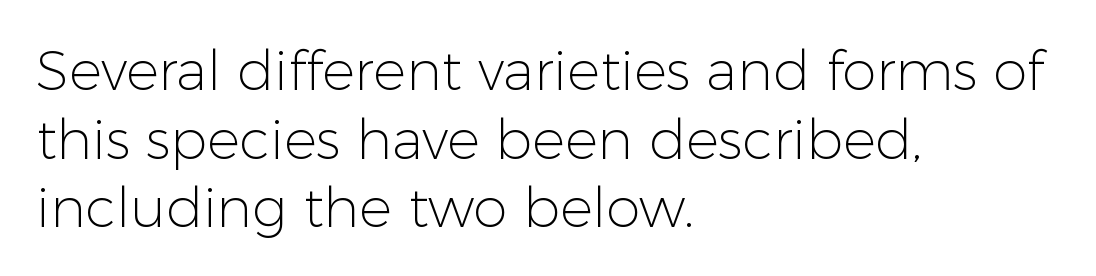
Q: Is the text bold? A: No.
Q: Is the text italic (slanted)? A: No, it is upright.
Q: Is the typeface a serif or a sans-serif typeface? A: Sans-serif.
Q: Is the text underlined? A: No.
Q: How is the paragraph aligned? A: Left-aligned.
Q: Is the spacing between letters normal or unusually wide? A: Normal.
Q: Is the spacing between lines tight, normal or loose? A: Normal.
Q: Width (condensed, normal, or wide)? A: Normal.
Q: Stroke contrast? A: Low.
Q: x-height? A: Medium.
Q: Monospaced? A: No.
